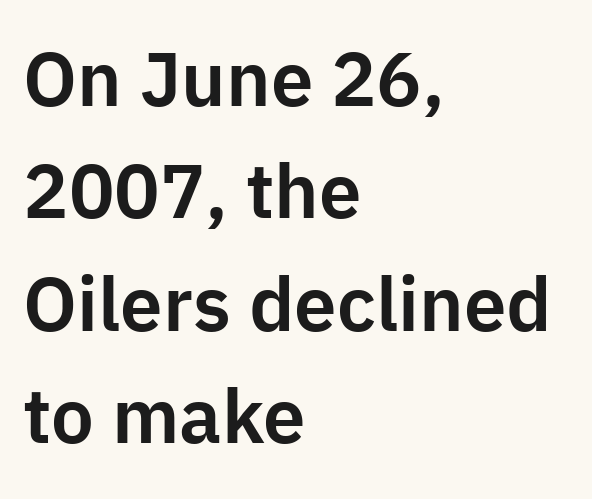
Q: Is the text italic (slanted)? A: No, it is upright.
Q: Is the typeface a serif or a sans-serif typeface? A: Sans-serif.
Q: Is the text underlined? A: No.
Q: How is the paragraph aligned? A: Left-aligned.
Q: Is the spacing between letters normal or unusually wide? A: Normal.
Q: Is the spacing between lines tight, normal or loose? A: Normal.
Q: Width (condensed, normal, or wide)? A: Normal.
Q: Stroke contrast? A: Low.
Q: x-height? A: Medium.
Q: Monospaced? A: No.
